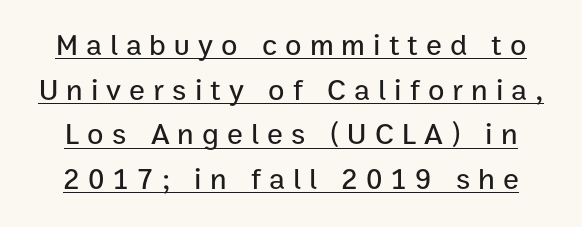
{"serif": "no", "italic": "no", "width": "normal", "stroke_contrast": "low", "x_height": "medium", "monospaced": "no", "underline": "yes", "line_spacing": "normal", "line_spacing_ratio": 1.49, "letter_spacing": "wide", "letter_spacing_em": 0.27, "glyph_px": 30}
